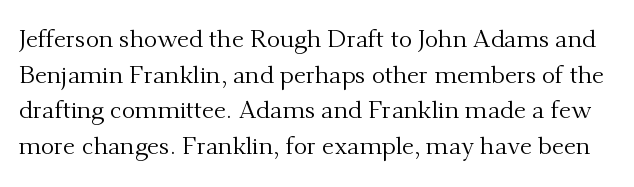
Decoration check: the copy has no underline. Each stroke keeps to a modest, everyday thickness or less. Every character sits straight up, as roman type does. Characters follow at the spacing the type designer built in.
